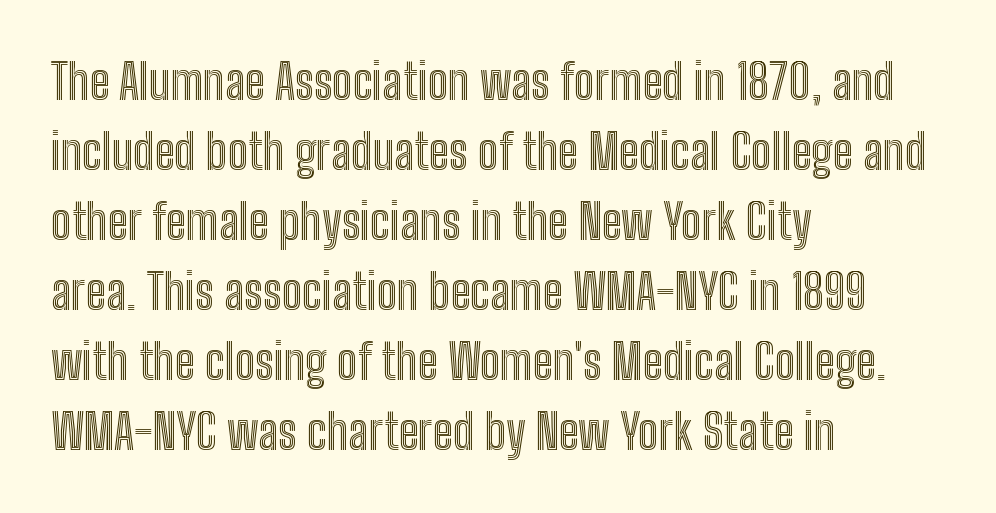
Anything drawn beneath the words? Only blank space. The compositor pushed each line to the left boundary. This is the regular roman posture of the typeface. Look at the tracking — it's just the regular setting, nothing added. The designer left line spacing at the default.
